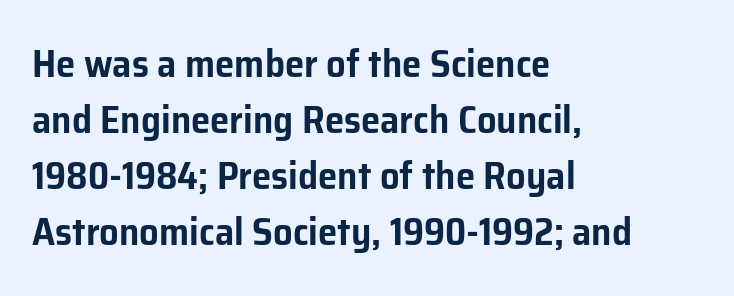
Q: Is the text italic (slanted)? A: No, it is upright.
Q: Is the typeface a serif or a sans-serif typeface? A: Sans-serif.
Q: Is the text underlined? A: No.
Q: How is the paragraph aligned? A: Left-aligned.
Q: Is the spacing between letters normal or unusually wide? A: Normal.
Q: Is the spacing between lines tight, normal or loose? A: Normal.
Q: Width (condensed, normal, or wide)? A: Normal.
Q: Stroke contrast? A: Low.
Q: x-height? A: Medium.
Q: Monospaced? A: No.
